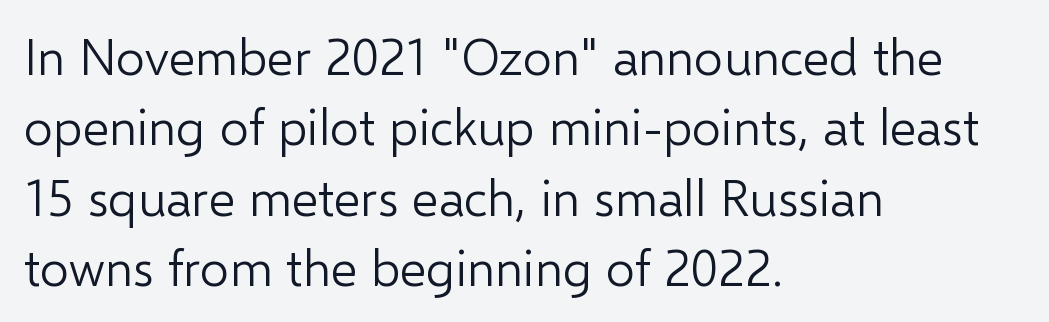
The image shows 51 px light sans-serif type, upright; set left-aligned, normal line spacing (1.38x), normal letter spacing, not underlined; low stroke contrast and a medium x-height.
